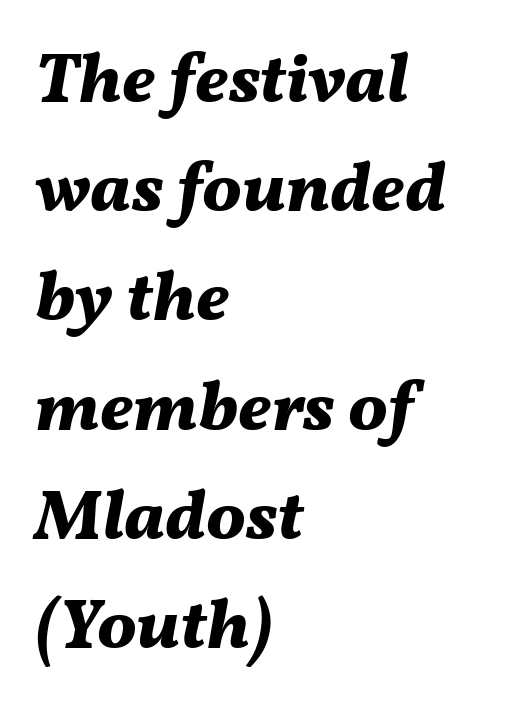
Heft: maximum for text — a bold. Would a proofreader flag this as italicized? Yes. Horizontal alignment here is leftward, the default for most running prose. Does extra space separate the letters? No, they use regular spacing.
